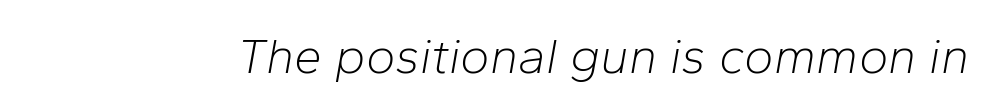
These lines are rendered in a variable-pitch font. Type without underlining. Between one letter and the next there's only the usual sliver of space. Posture: slanted. Letters have the restrained weight of plain body copy at most.
